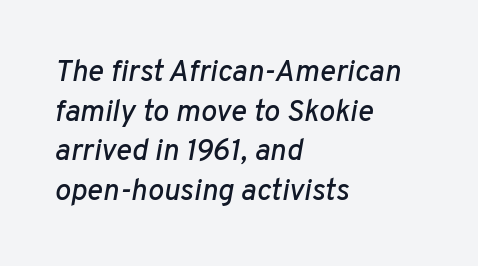
Q: Is the text italic (slanted)? A: Yes, it leans right by about 10 degrees.
Q: Is the text underlined? A: No.
Q: How is the paragraph aligned? A: Left-aligned.
Q: Is the spacing between letters normal or unusually wide? A: Normal.
Q: Is the spacing between lines tight, normal or loose? A: Normal.
Q: Width (condensed, normal, or wide)? A: Normal.
Q: Stroke contrast? A: Low.
Q: x-height? A: Medium.
Q: Monospaced? A: No.
